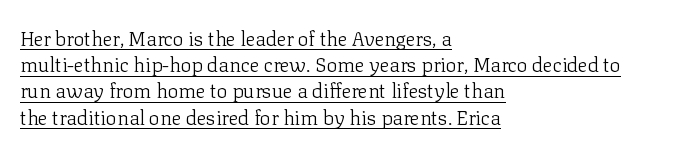
Q: Is the text bold? A: No.
Q: Is the text italic (slanted)? A: No, it is upright.
Q: Is the text underlined? A: Yes.
Q: How is the paragraph aligned? A: Left-aligned.
Q: Is the spacing between letters normal or unusually wide? A: Normal.
Q: Is the spacing between lines tight, normal or loose? A: Normal.
